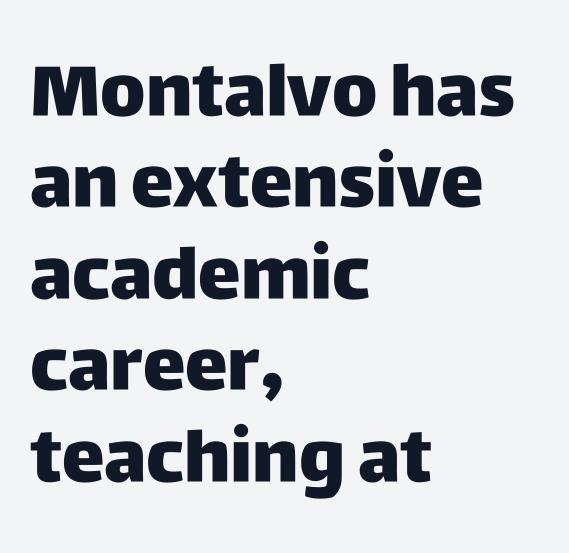
Quick note: not italic, upright. What's the leading like? Ordinary, nothing unusual. Plain, unruled lines of type. Heavy, bold letterforms.
